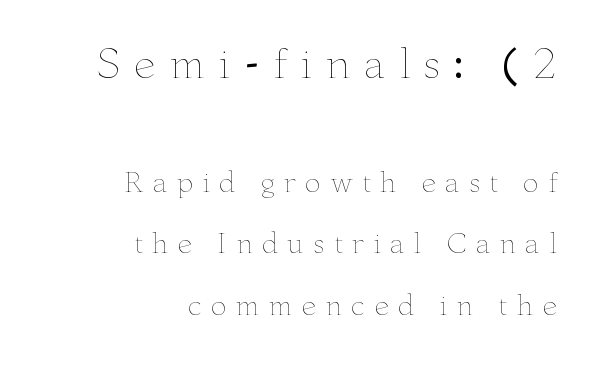
The image shows 40 px thin, wide type, upright; set right-aligned, loose line spacing (2.29x), unusually wide letter spacing (+0.32 em), not underlined; the first (top) block is 1.48x larger; low stroke contrast and a small x-height.
